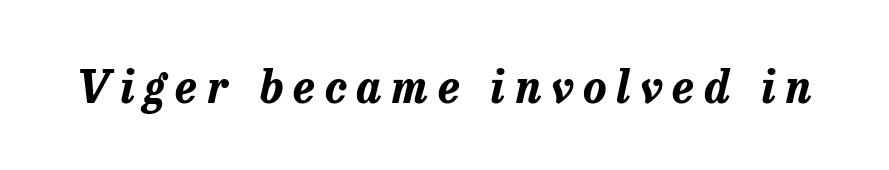
Characters follow at a spacing far wider than the type designer built in. Each glyph is drawn with heavy, bold strokes. Type without underlining. These lines are rendered in a variable-pitch font. In terms of posture, this sample is oblique.
